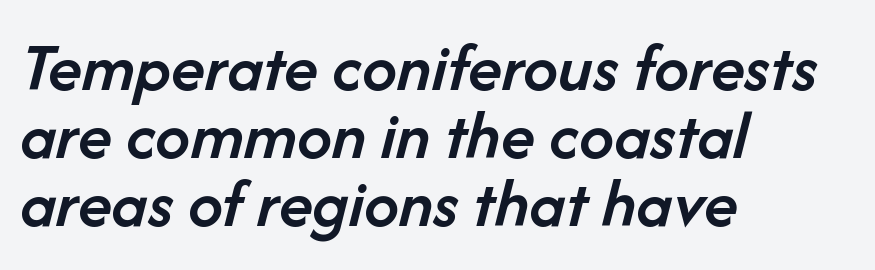
Q: Is the text bold? A: Semi-bold.
Q: Is the text italic (slanted)? A: Yes, it leans right by about 14 degrees.
Q: Is the text underlined? A: No.
Q: How is the paragraph aligned? A: Left-aligned.
Q: Is the spacing between letters normal or unusually wide? A: Normal.
Q: Is the spacing between lines tight, normal or loose? A: Tight.
Q: Width (condensed, normal, or wide)? A: Normal.
Q: Stroke contrast? A: Low.
Q: x-height? A: Medium.
Q: Monospaced? A: No.
